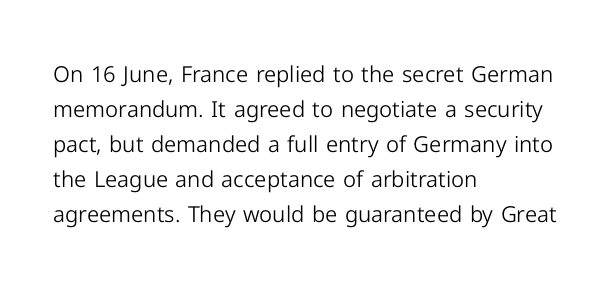
The image shows 22 px text type, upright; set left-aligned, normal line spacing (1.59x), normal letter spacing, not underlined.
